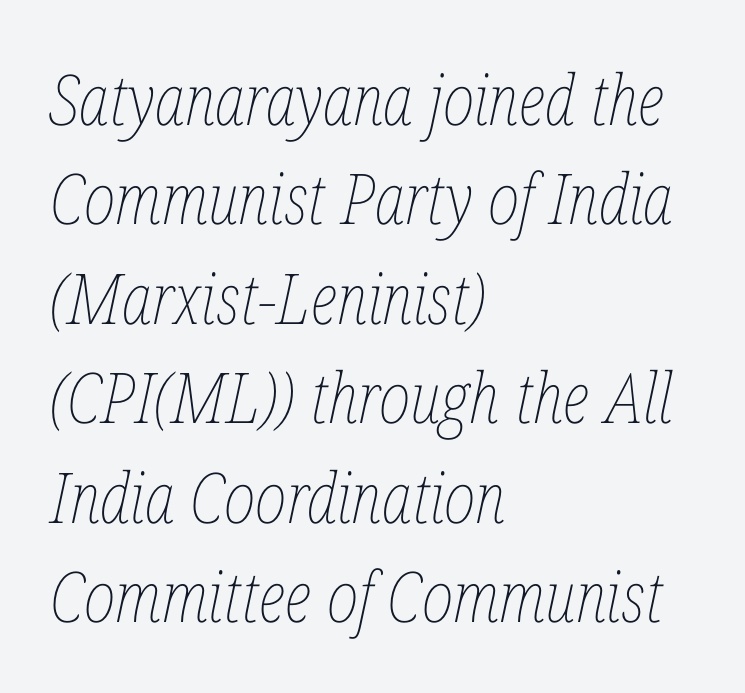
Q: Is the text bold? A: No.
Q: Is the text italic (slanted)? A: Yes, it leans right by about 12 degrees.
Q: Is the text underlined? A: No.
Q: How is the paragraph aligned? A: Left-aligned.
Q: Is the spacing between letters normal or unusually wide? A: Normal.
Q: Is the spacing between lines tight, normal or loose? A: Normal.
Q: Width (condensed, normal, or wide)? A: Condensed.
Q: Stroke contrast? A: Low.
Q: x-height? A: Medium.
Q: Monospaced? A: No.
